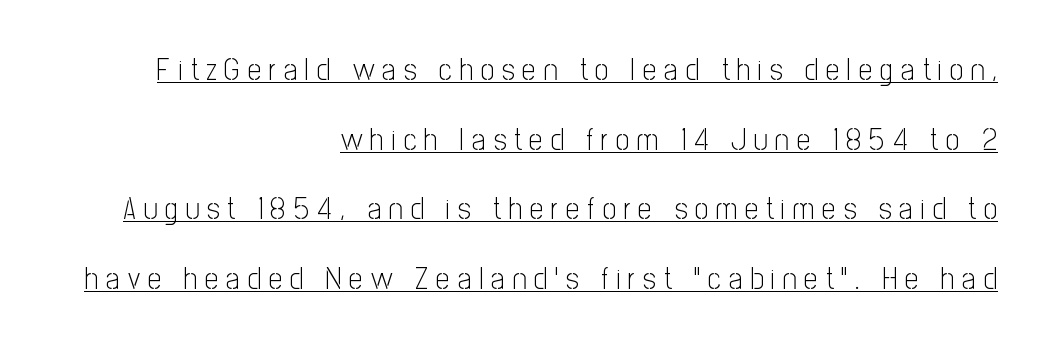
The image shows 30 px light, condensed sans-serif type, upright; set right-aligned, loose line spacing (2.32x), unusually wide letter spacing (+0.26 em), underlined; low stroke contrast and a medium x-height.
